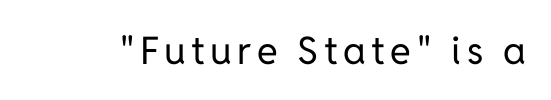
The image shows 38 px regular-weight sans-serif type, upright; set not underlined; low stroke contrast and a medium x-height.
